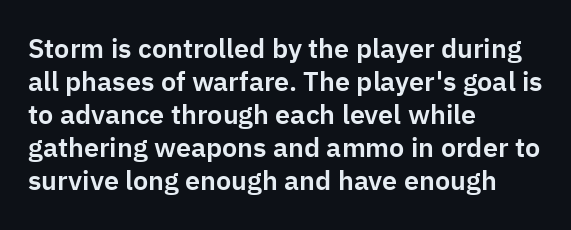
No extra tracking has been applied to these lines. Check the space under the baseline: it is left empty. The font's upright variant was chosen for this text. Casual observation: everything's shoved over to the left.
